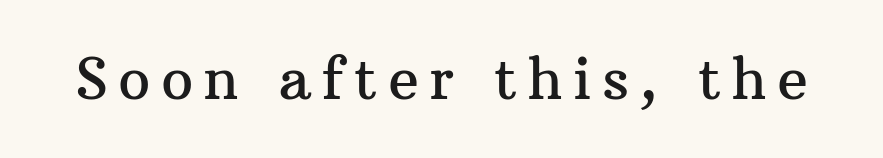
The image shows 57 px serif type, upright; set not underlined; medium stroke contrast and a medium x-height.
